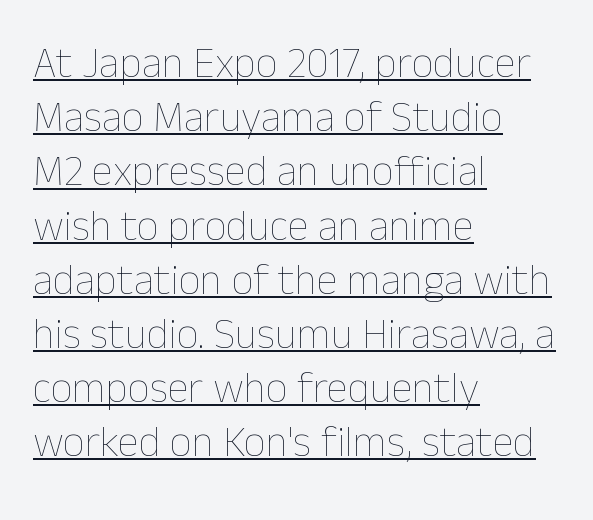
{"italic": "no", "bold": "no", "weight": "thin", "width": "normal", "stroke_contrast": "low", "x_height": "medium", "monospaced": "no", "underline": "yes", "align": "left", "line_spacing": "normal", "line_spacing_ratio": 1.26, "letter_spacing": "normal", "letter_spacing_em": 0.0, "glyph_px": 43}
